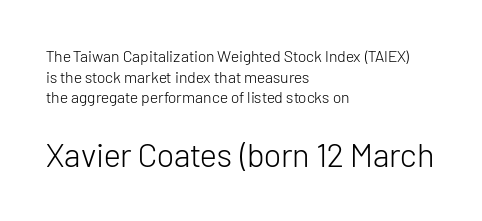
{"serif": "no", "italic": "no", "bold": "no", "weight": "light", "width": "normal", "stroke_contrast": "low", "x_height": "medium", "monospaced": "no", "underline": "no", "align": "left", "line_spacing": "normal", "line_spacing_ratio": 1.29, "letter_spacing": "normal", "letter_spacing_em": 0.0, "larger_block": "second", "size_ratio": 2.06, "glyph_px": 33}
